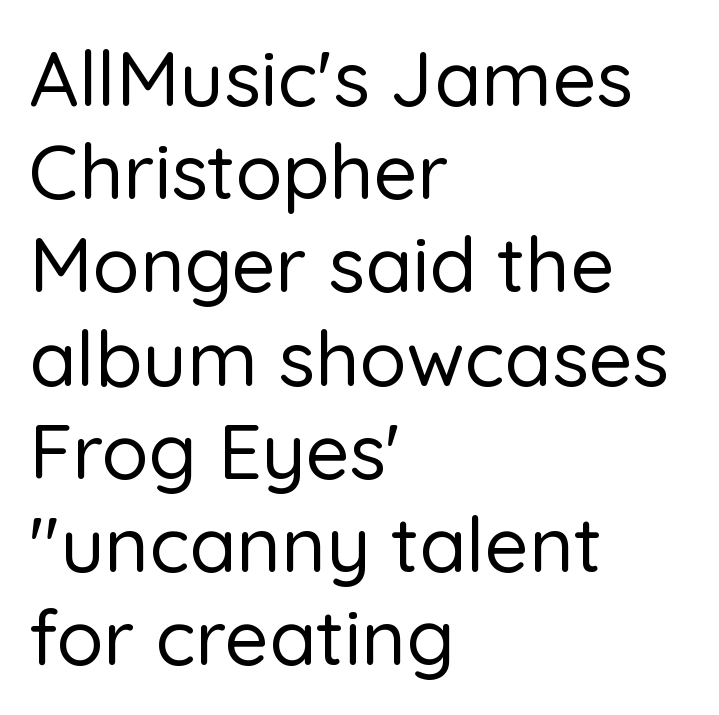
The image shows 77 px sans-serif type, upright; set left-aligned, line spacing 1.21x, normal letter spacing, not underlined; low stroke contrast and a medium x-height.
